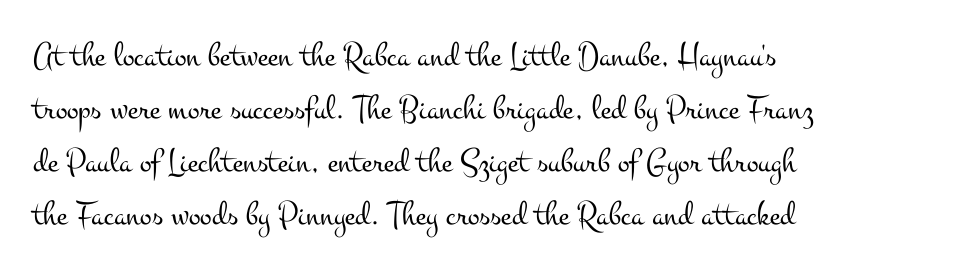
The image shows 35 px light, wide serif type; set left-aligned, normal line spacing (1.51x), normal letter spacing, not underlined; medium stroke contrast and a small x-height.
